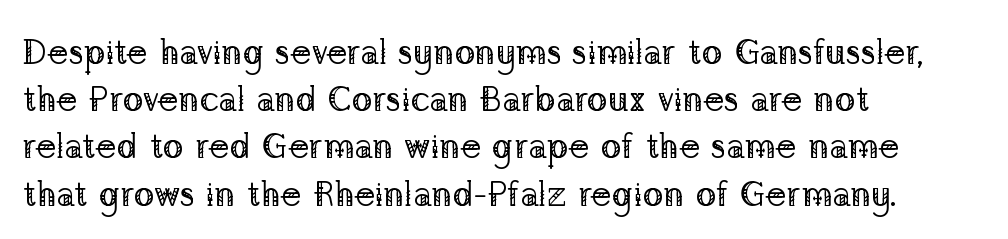
Type without underlining. The typeface chosen for these lines features serifs. Here the glyphs are tracked normally, forming tight word shapes. Layout note: lines flush left. Vertical strokes here are truly vertical.
